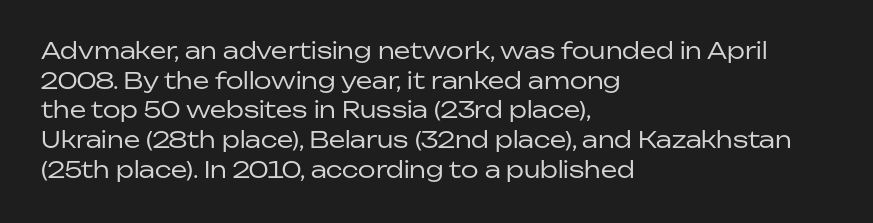
The image shows 23 px text type, upright; set left-aligned, normal line spacing (1.29x), normal letter spacing, not underlined.
